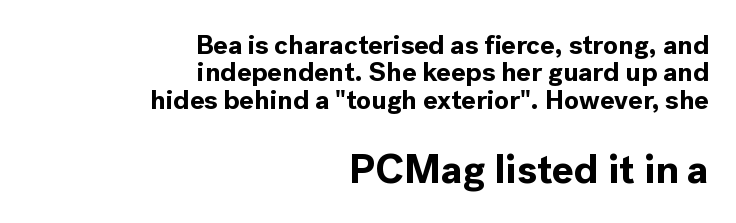
The image shows 41 px bold sans-serif type, upright; set right-aligned, tight line spacing (1.01x), normal letter spacing, not underlined; the second (bottom) block is 1.52x larger; a medium x-height.
